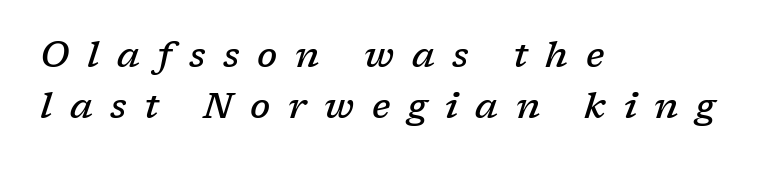
Quick note: interline space is typical. The words here are not underlined. A typesetter would mark this as italic. Characters follow at a spacing far wider than the type designer built in. The passage shown is semibold, sitting just below true bold. Is this a fixed-width face? No — the glyphs have proportional, varying widths.
